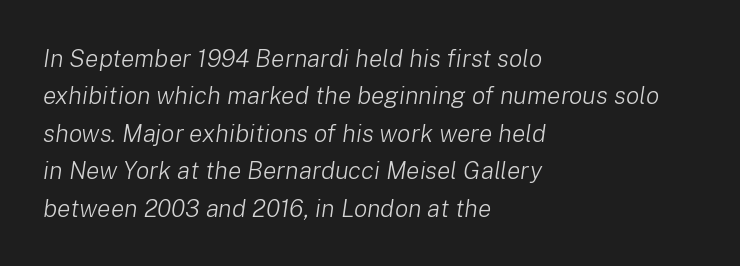
{"italic": "yes", "lean": "right", "slant_degrees": 8, "bold": "no", "underline": "no", "align": "left", "line_spacing": "normal", "line_spacing_ratio": 1.5, "letter_spacing": "normal", "letter_spacing_em": 0.0, "glyph_px": 25}
